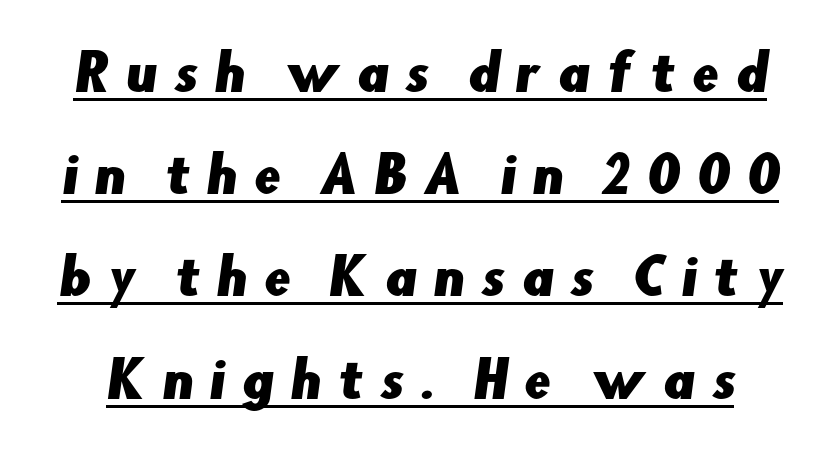
The letters are spread apart with noticeably loose tracking. Successive baselines arrive slowly, with a big drop between each. The string is rendered with underlining switched on. Do the characters align in a grid? No, the font is proportional. Does the type have serifs? No, each stem ends abruptly.
